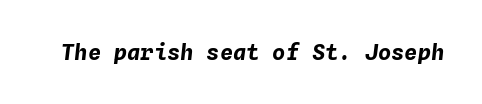
The image shows 22 px bold type, italic (leaning right); set normal letter spacing, not underlined.
